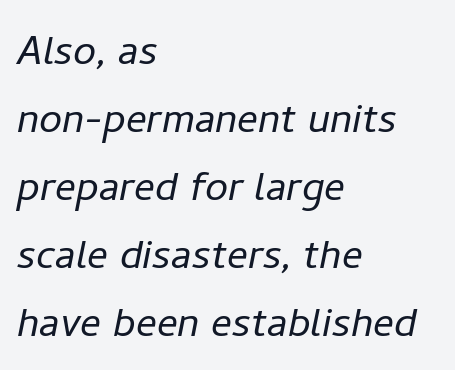
Q: Is the text bold? A: No.
Q: Is the text italic (slanted)? A: Yes, it leans right by about 11 degrees.
Q: Is the text underlined? A: No.
Q: How is the paragraph aligned? A: Left-aligned.
Q: Is the spacing between letters normal or unusually wide? A: Normal.
Q: Is the spacing between lines tight, normal or loose? A: Normal.
Q: Width (condensed, normal, or wide)? A: Normal.
Q: Stroke contrast? A: Low.
Q: x-height? A: Medium.
Q: Monospaced? A: No.
